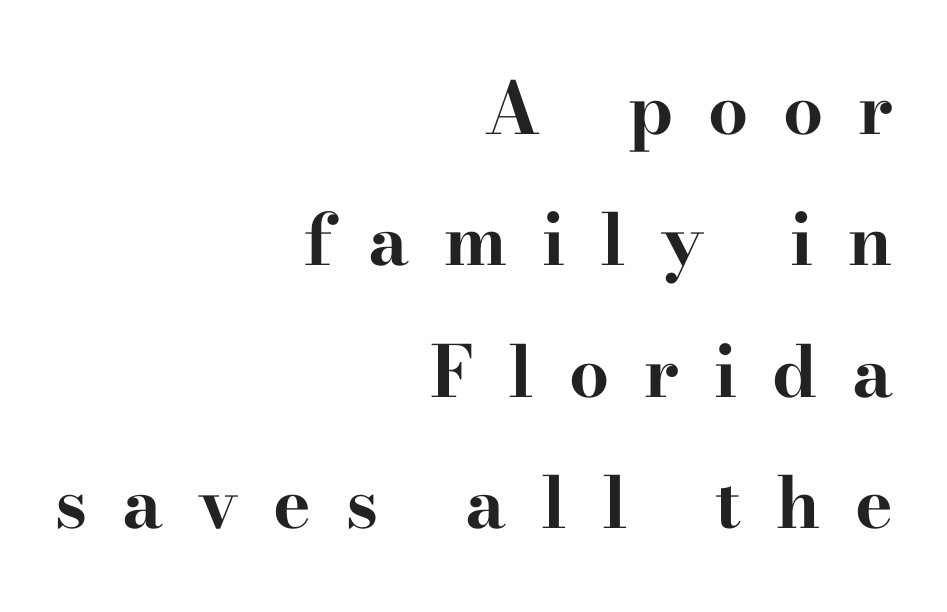
The rendering uses natural spacing where letterforms have individual widths. The tracking reads as deliberately expanded to a designer's eye. Does the copy run flush right? Yes — the right margin is perfectly even. Posture: upright roman.
